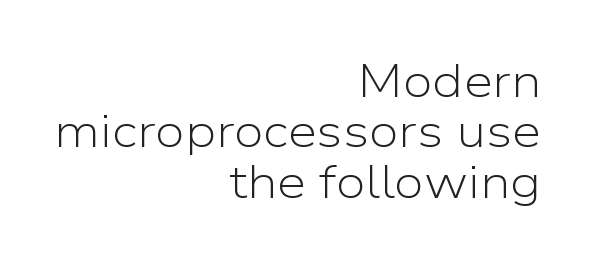
Q: Is the text bold? A: No.
Q: Is the text italic (slanted)? A: No, it is upright.
Q: Is the typeface a serif or a sans-serif typeface? A: Sans-serif.
Q: Is the text underlined? A: No.
Q: How is the paragraph aligned? A: Right-aligned.
Q: Is the spacing between letters normal or unusually wide? A: Normal.
Q: Is the spacing between lines tight, normal or loose? A: Tight.
Q: Width (condensed, normal, or wide)? A: Normal.
Q: Stroke contrast? A: Low.
Q: x-height? A: Medium.
Q: Monospaced? A: No.
